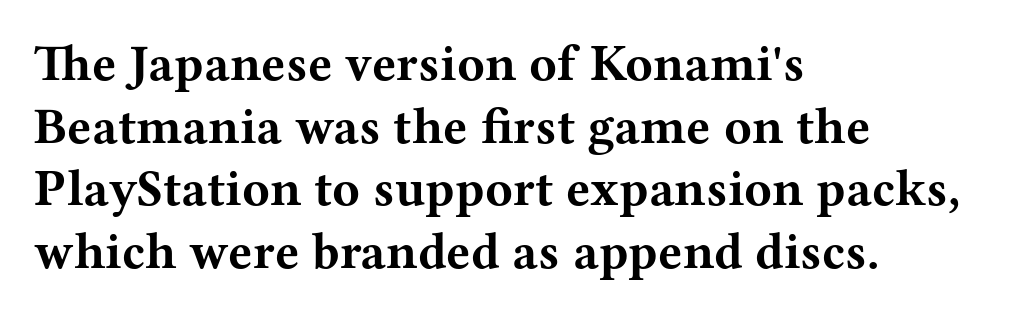
{"serif": "yes", "italic": "no", "bold": "yes", "weight": "bold", "width": "wide", "stroke_contrast": "medium", "x_height": "medium", "monospaced": "no", "underline": "no", "align": "left", "line_spacing_ratio": 1.23, "letter_spacing": "normal", "letter_spacing_em": 0.0, "glyph_px": 51}
